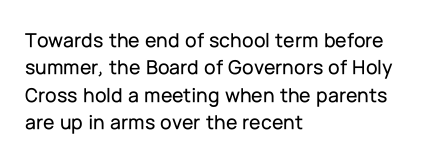
The image shows 21 px text type, upright; set left-aligned, normal line spacing (1.3x), normal letter spacing, not underlined.
